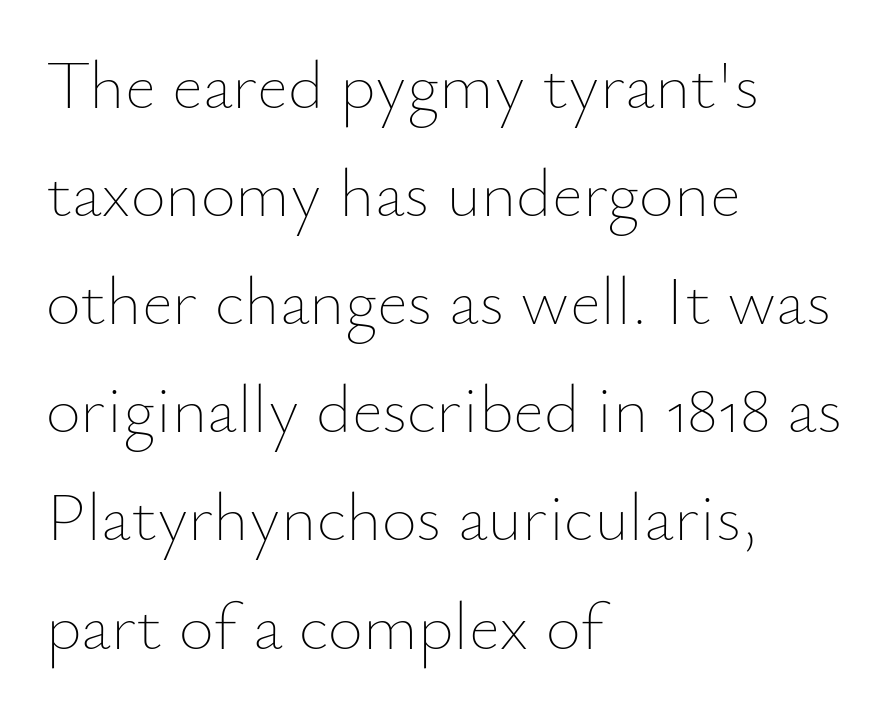
The image shows 68 px thin type, upright; set left-aligned, normal line spacing (1.59x), normal letter spacing, not underlined; low stroke contrast and a small x-height.
